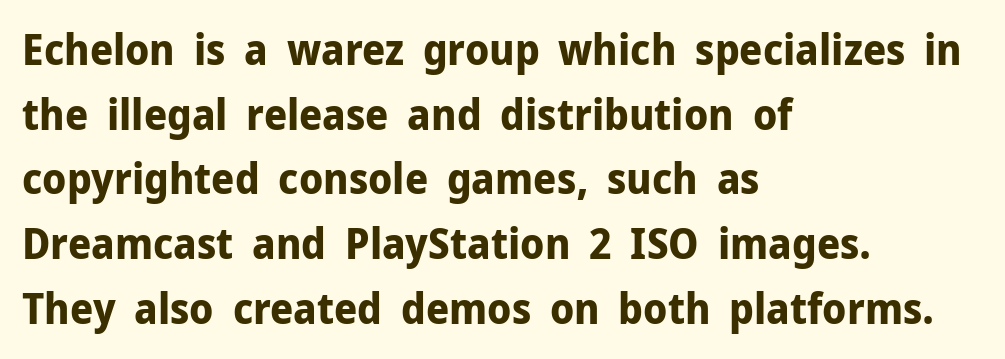
The image shows 42 px bold sans-serif type, upright; set left-aligned, normal line spacing (1.54x), normal letter spacing, not underlined; low stroke contrast and a medium x-height.
